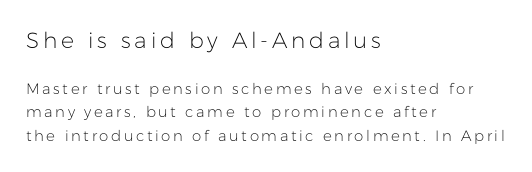
This rendering features lettering with no underline. The rag falls on the right side of this text block. You can tell it's not italic because the verticals are truly vertical. The weight tops out at a normal text grade.
